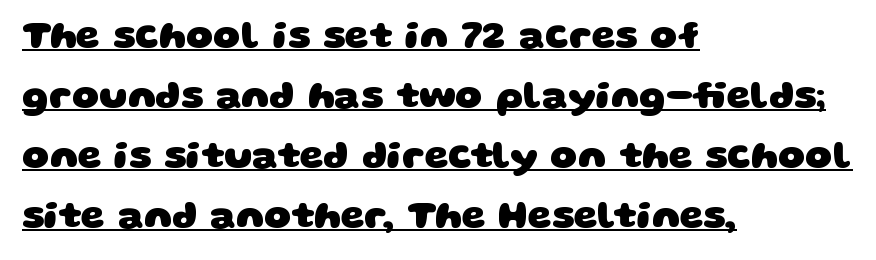
Regular leading. These lines stack with their left ends in a neat column. Each letter keeps its own natural width here, so spacing adapts to shape. Letter spacing: default. Serif or sans? Sans — the stroke terminals are bare. Is there an underline? Yes — a line sits under the letters.
